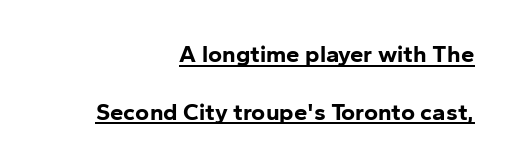
How would I describe the line gaps? Wide and relaxed. The words here are underlined. Notice how the passage keeps a crisp vertical edge on the right only. Do the letters lean? They stand straight. Is the type bold? Yes — the strokes are clearly thick and heavy.
